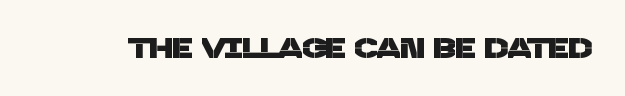
{"serif": "no", "width": "normal", "stroke_contrast": "low", "x_height": "large", "monospaced": "no", "underline": "no", "letter_spacing": "normal", "letter_spacing_em": 0.0, "glyph_px": 28}
